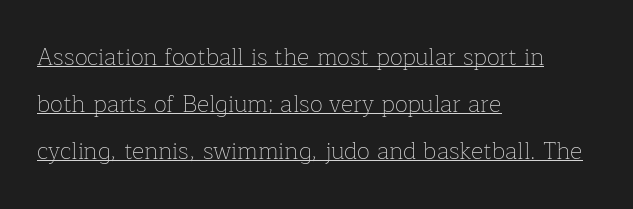
The gaps between neighbouring characters are ordinary and unremarkable. Baseline-to-baseline distance is far greater than the letter height. Is the block centered? No — it sits flush against the left margin. These lines were composed using upright roman letters.
